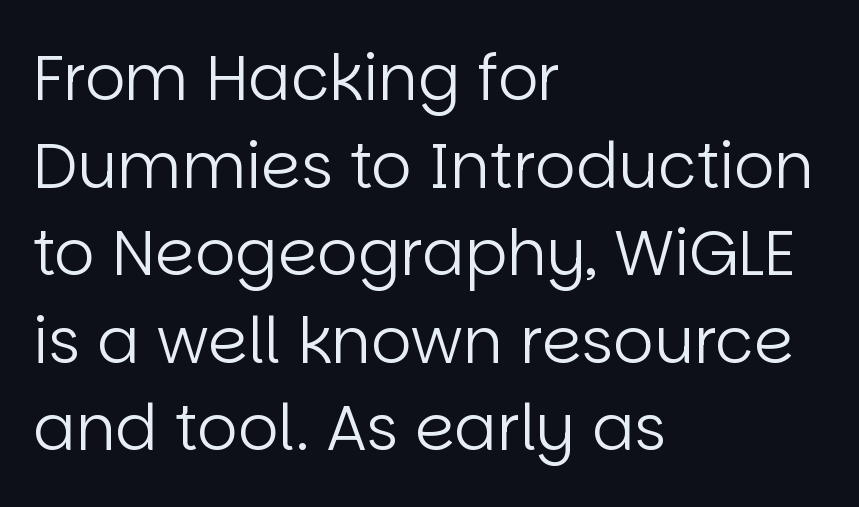
The image shows 63 px regular-weight sans-serif type, upright; set left-aligned, normal line spacing (1.39x), normal letter spacing, not underlined; low stroke contrast and a large x-height.
